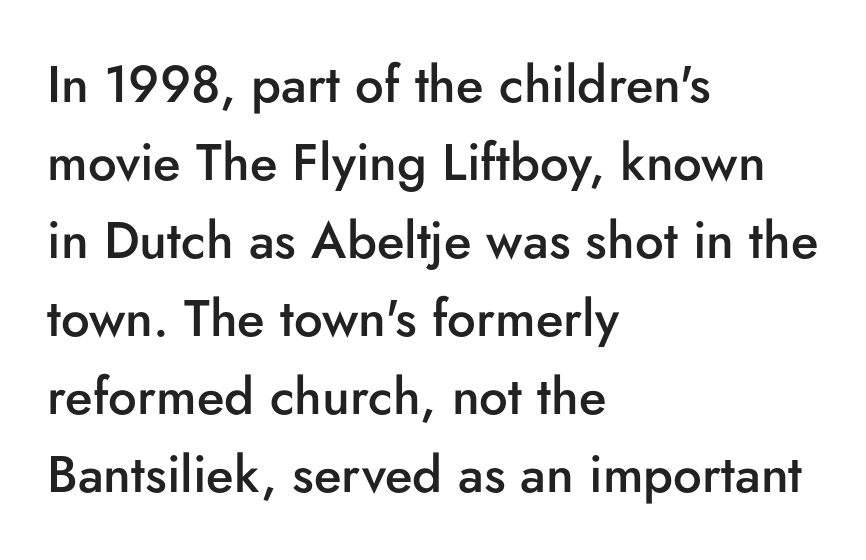
Q: Is the text bold? A: Semi-bold.
Q: Is the text italic (slanted)? A: No, it is upright.
Q: Is the typeface a serif or a sans-serif typeface? A: Sans-serif.
Q: Is the text underlined? A: No.
Q: How is the paragraph aligned? A: Left-aligned.
Q: Is the spacing between letters normal or unusually wide? A: Normal.
Q: Is the spacing between lines tight, normal or loose? A: Normal.
Q: Width (condensed, normal, or wide)? A: Normal.
Q: Stroke contrast? A: Low.
Q: x-height? A: Small.
Q: Monospaced? A: No.
